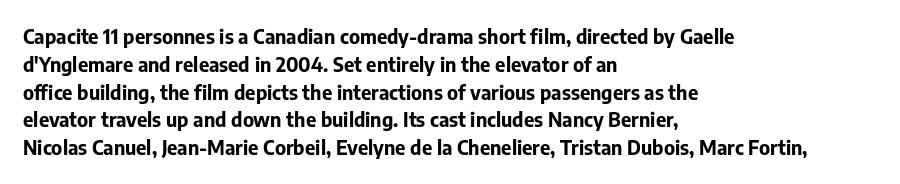
The image shows 20 px bold type, upright; set left-aligned, normal line spacing (1.39x), normal letter spacing, not underlined.
